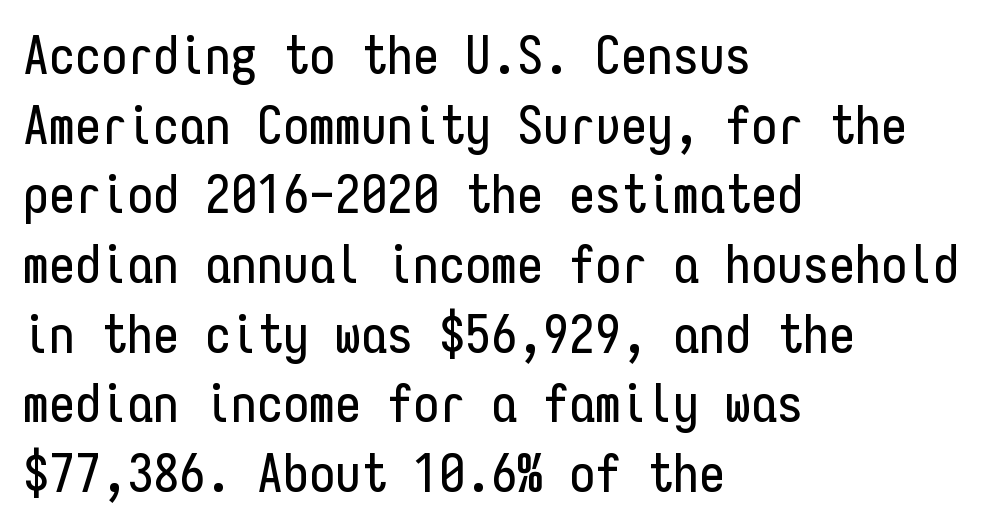
{"serif": "no", "italic": "no", "width": "condensed", "stroke_contrast": "low", "x_height": "medium", "monospaced": "yes", "underline": "no", "align": "left", "line_spacing": "normal", "line_spacing_ratio": 1.34, "letter_spacing": "normal", "letter_spacing_em": 0.0, "glyph_px": 52}
